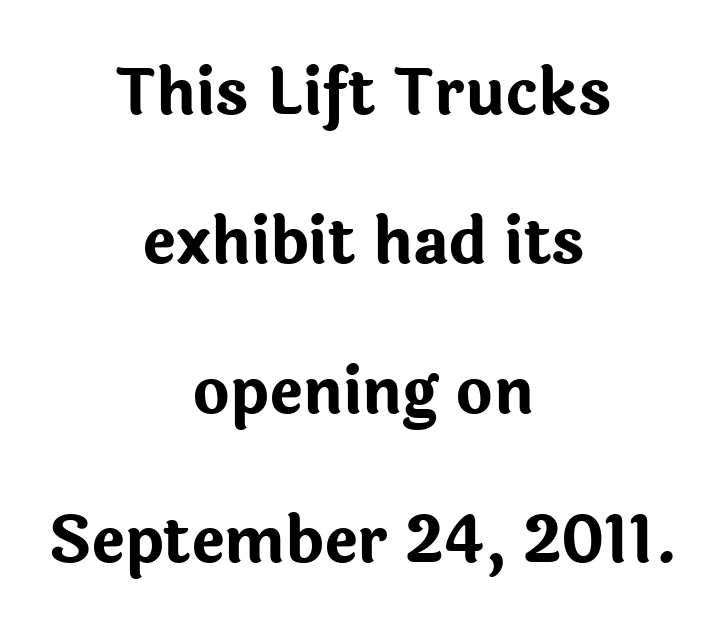
The image shows 63 px bold sans-serif type, upright; set centered, loose line spacing (2.37x), normal letter spacing, not underlined; low stroke contrast and a medium x-height.
